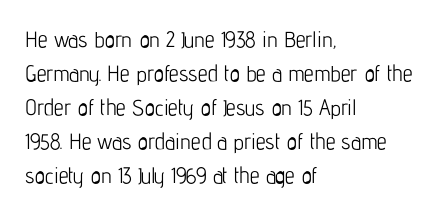
Q: Is the text bold? A: No.
Q: Is the text italic (slanted)? A: No, it is upright.
Q: Is the text underlined? A: No.
Q: How is the paragraph aligned? A: Left-aligned.
Q: Is the spacing between letters normal or unusually wide? A: Normal.
Q: Is the spacing between lines tight, normal or loose? A: Normal.
